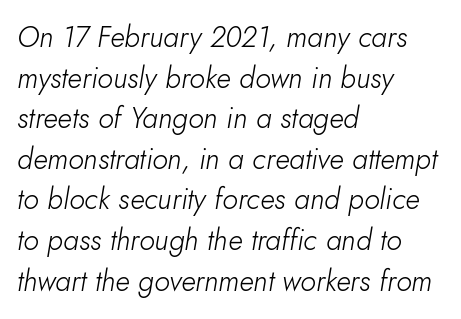
Q: Is the text bold? A: No.
Q: Is the text italic (slanted)? A: Yes, it leans right by about 10 degrees.
Q: Is the text underlined? A: No.
Q: How is the paragraph aligned? A: Left-aligned.
Q: Is the spacing between letters normal or unusually wide? A: Normal.
Q: Is the spacing between lines tight, normal or loose? A: Normal.
Q: Width (condensed, normal, or wide)? A: Normal.
Q: Stroke contrast? A: Low.
Q: x-height? A: Small.
Q: Monospaced? A: No.
